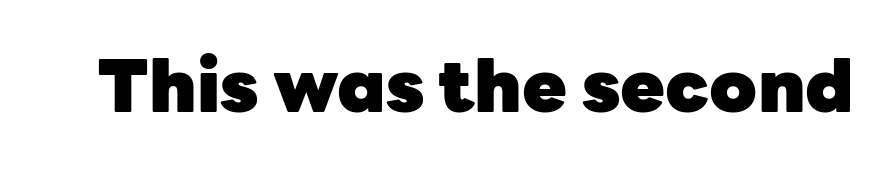
{"serif": "no", "italic": "no", "bold": "yes", "weight": "heavy", "width": "normal", "stroke_contrast": "low", "x_height": "medium", "monospaced": "no", "underline": "no", "letter_spacing": "normal", "letter_spacing_em": 0.0, "glyph_px": 73}
